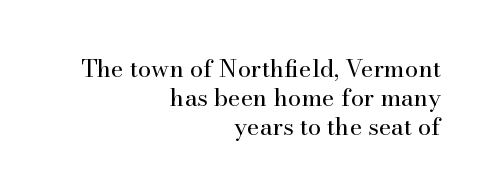
Q: Is the text bold? A: No.
Q: Is the text italic (slanted)? A: No, it is upright.
Q: Is the text underlined? A: No.
Q: How is the paragraph aligned? A: Right-aligned.
Q: Is the spacing between letters normal or unusually wide? A: Normal.
